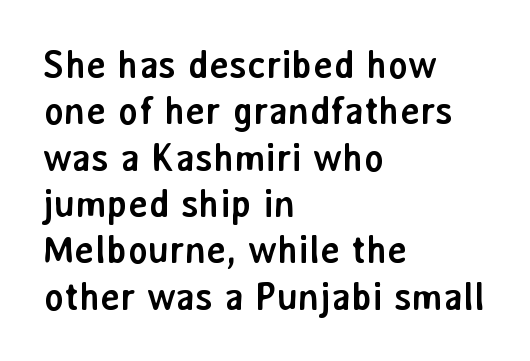
{"serif": "no", "italic": "no", "bold": "yes", "weight": "semibold", "width": "normal", "stroke_contrast": "low", "x_height": "medium", "monospaced": "no", "underline": "no", "align": "left", "line_spacing_ratio": 1.22, "letter_spacing": "normal", "letter_spacing_em": 0.0, "glyph_px": 38}
